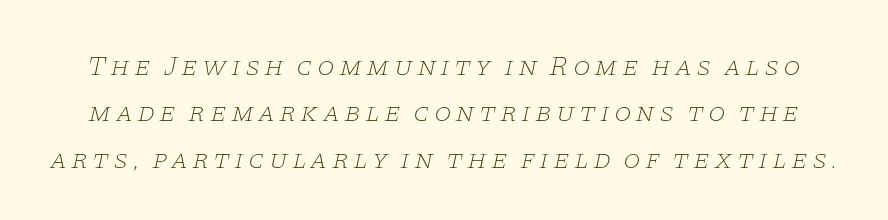
Q: Is the text bold? A: No.
Q: Is the text italic (slanted)? A: Yes, it leans right by about 11 degrees.
Q: Is the typeface a serif or a sans-serif typeface? A: Serif.
Q: Is the text underlined? A: No.
Q: Is the spacing between lines tight, normal or loose? A: Normal.
Q: Width (condensed, normal, or wide)? A: Wide.
Q: Stroke contrast? A: Low.
Q: x-height? A: Large.
Q: Monospaced? A: No.
